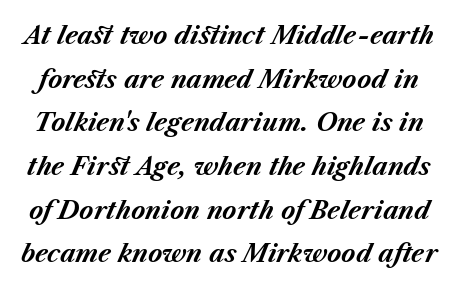
Q: Is the text bold? A: Yes.
Q: Is the text italic (slanted)? A: Yes, it leans right by about 23 degrees.
Q: Is the text underlined? A: No.
Q: Is the spacing between letters normal or unusually wide? A: Normal.
